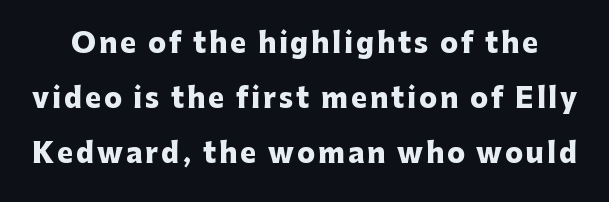
{"italic": "no", "bold": "yes", "underline": "no", "line_spacing": "loose", "line_spacing_ratio": 2.04, "glyph_px": 27}
